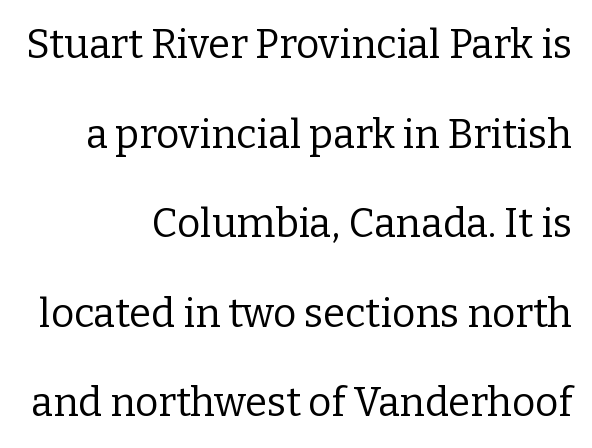
The image shows 40 px regular-weight serif type, upright; set right-aligned, loose line spacing (2.24x), normal letter spacing, not underlined; low stroke contrast and a medium x-height.
